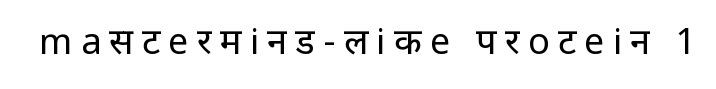
The image shows 36 px regular-weight, condensed sans-serif type, upright; set unusually wide letter spacing (+0.23 em), not underlined; low stroke contrast.
